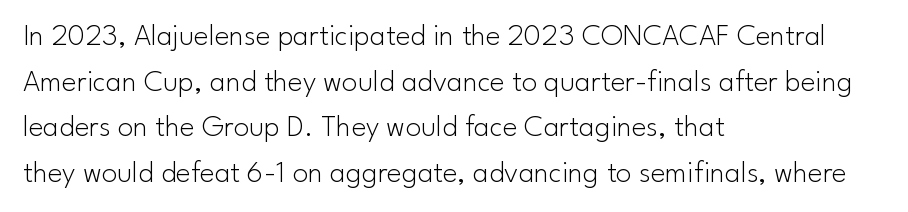
{"serif": "no", "italic": "no", "bold": "no", "weight": "light", "width": "normal", "stroke_contrast": "low", "x_height": "small", "monospaced": "no", "underline": "no", "align": "left", "line_spacing": "normal", "line_spacing_ratio": 1.47, "letter_spacing": "normal", "letter_spacing_em": 0.0, "glyph_px": 31}
